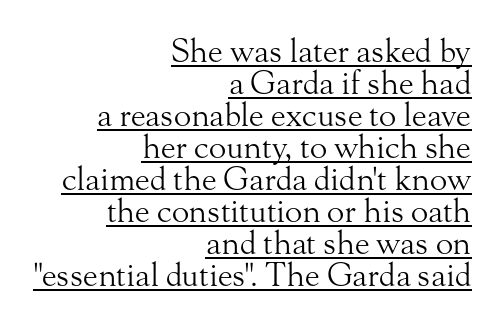
Q: Is the text bold? A: No.
Q: Is the text italic (slanted)? A: No, it is upright.
Q: Is the typeface a serif or a sans-serif typeface? A: Serif.
Q: Is the text underlined? A: Yes.
Q: How is the paragraph aligned? A: Right-aligned.
Q: Is the spacing between letters normal or unusually wide? A: Normal.
Q: Is the spacing between lines tight, normal or loose? A: Tight.
Q: Width (condensed, normal, or wide)? A: Normal.
Q: Stroke contrast? A: Medium.
Q: x-height? A: Small.
Q: Monospaced? A: No.
